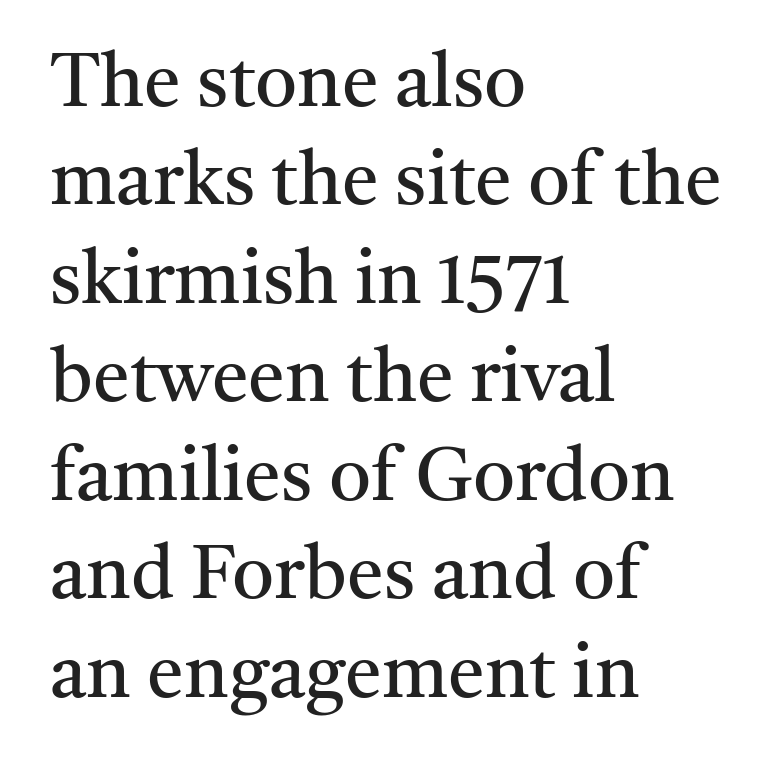
The image shows 74 px regular-weight serif type, upright; set left-aligned, normal line spacing (1.33x), normal letter spacing, not underlined; medium stroke contrast and a medium x-height.
